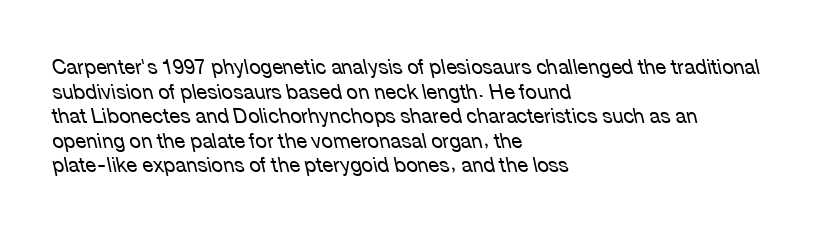
Q: Is the text bold? A: No.
Q: Is the text italic (slanted)? A: Yes, it leans left by about 12 degrees.
Q: Is the text underlined? A: No.
Q: How is the paragraph aligned? A: Left-aligned.
Q: Is the spacing between letters normal or unusually wide? A: Normal.
